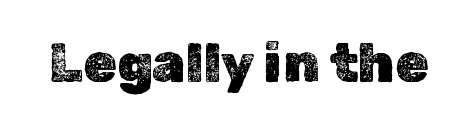
The image shows 54 px text type, upright; set normal letter spacing, not underlined; a medium x-height.
